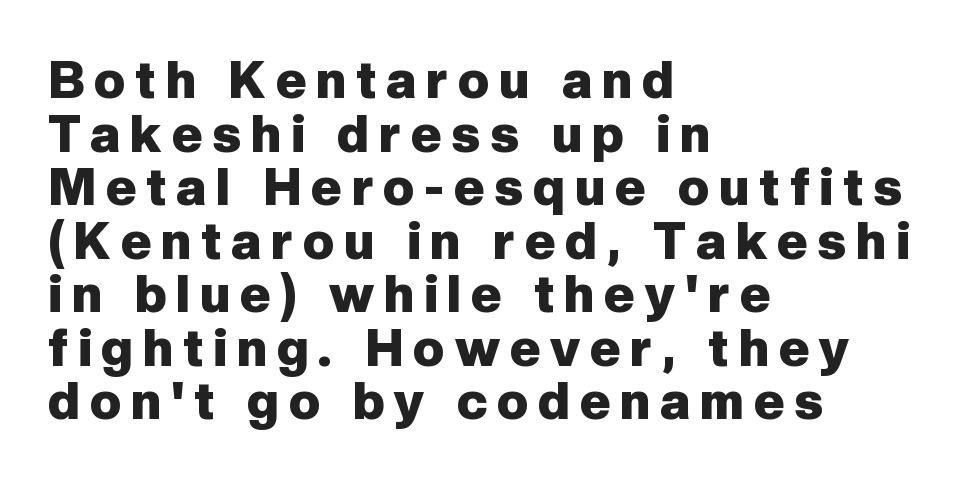
Clear beneath every line of the passage. Character widths vary here, with narrow letters taking less room than wide ones. The letters are bold, with thick, heavy strokes. Left-aligned paragraph, ragged on the right. This sample uses an upright cut, with every glyph sitting square on the baseline.
